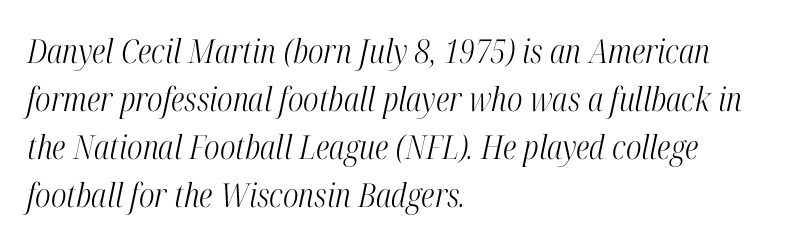
{"serif": "yes", "italic": "yes", "lean": "right", "slant_degrees": 12, "bold": "no", "weight": "light", "width": "condensed", "stroke_contrast": "high", "x_height": "medium", "monospaced": "no", "underline": "no", "align": "left", "line_spacing": "normal", "line_spacing_ratio": 1.45, "letter_spacing": "normal", "letter_spacing_em": 0.0, "glyph_px": 33}
